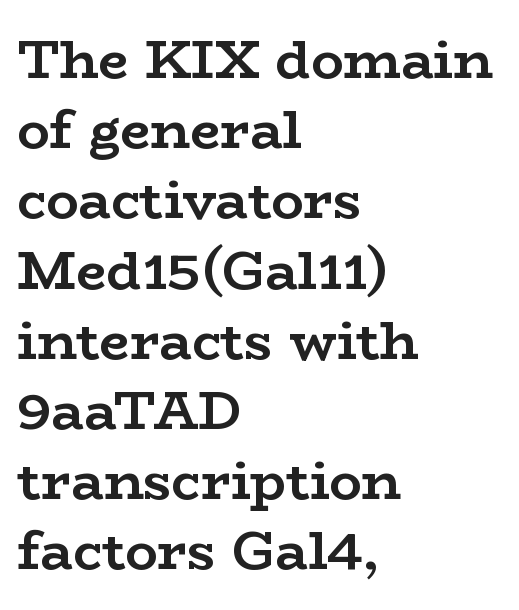
The image shows 54 px semibold, wide serif type, upright; set left-aligned, normal line spacing (1.3x), normal letter spacing, not underlined; low stroke contrast and a medium x-height.
